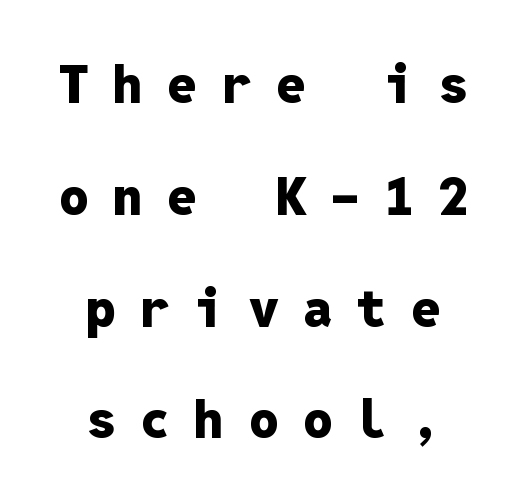
The image shows 53 px heavy sans-serif type, upright, monospaced; set centered, loose line spacing (2.11x), unusually wide letter spacing (+0.46 em), not underlined; low stroke contrast and a medium x-height.
